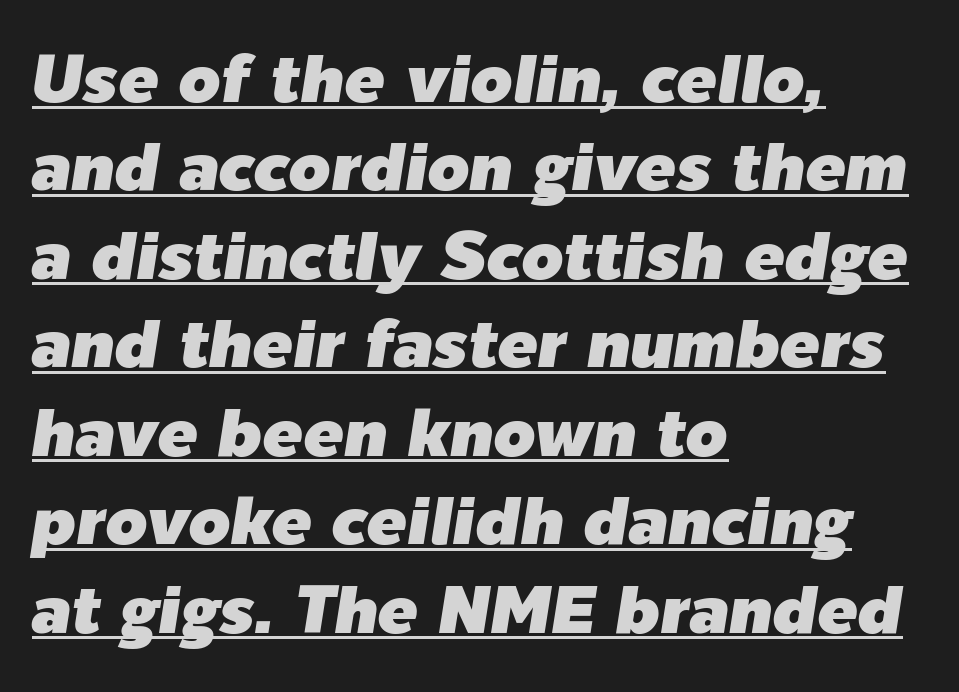
{"italic": "yes", "lean": "right", "slant_degrees": 9, "width": "normal", "stroke_contrast": "low", "x_height": "medium", "monospaced": "no", "underline": "yes", "align": "left", "line_spacing": "normal", "line_spacing_ratio": 1.32, "letter_spacing": "normal", "letter_spacing_em": 0.0, "glyph_px": 67}
